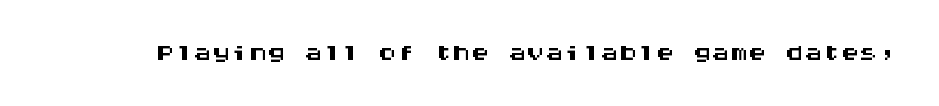
The passage shown is not underscored anywhere. Ordinary non-slanted type is in use. Look at the tracking — it's just the regular setting, nothing added. The letters march in equal steps, a hallmark of fixed-pitch type. Stroke terminals: plain, sans-serif.
